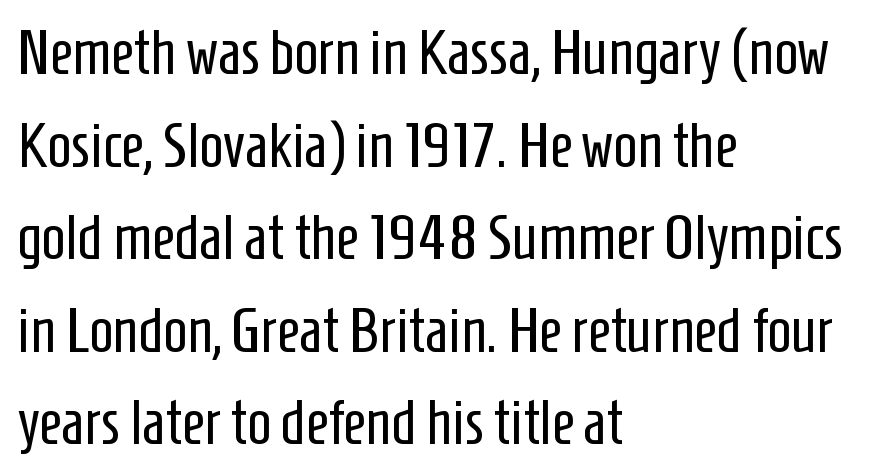
The image shows 63 px regular-weight, condensed sans-serif type, upright; set left-aligned, normal line spacing (1.47x), normal letter spacing, not underlined; low stroke contrast and a medium x-height.
